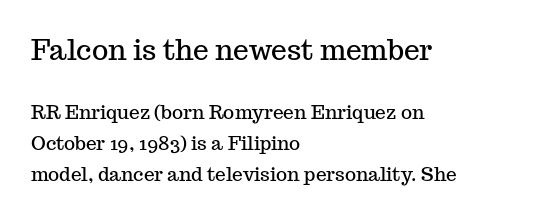
The image shows 28 px serif type, upright; set left-aligned, normal line spacing (1.63x), normal letter spacing, not underlined; the first (top) block is 1.47x larger; medium stroke contrast and a medium x-height.
